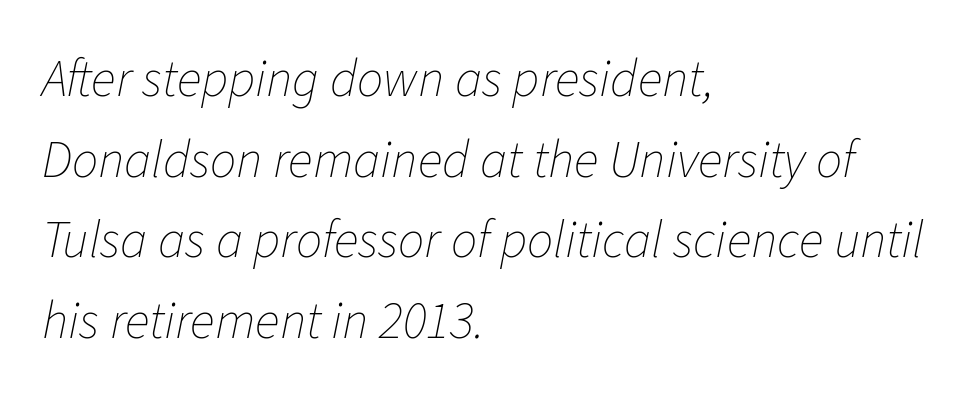
{"italic": "yes", "lean": "right", "slant_degrees": 11, "bold": "no", "weight": "thin", "width": "normal", "stroke_contrast": "low", "x_height": "medium", "monospaced": "no", "underline": "no", "align": "left", "line_spacing": "normal", "line_spacing_ratio": 1.55, "letter_spacing": "normal", "letter_spacing_em": 0.0, "glyph_px": 52}
